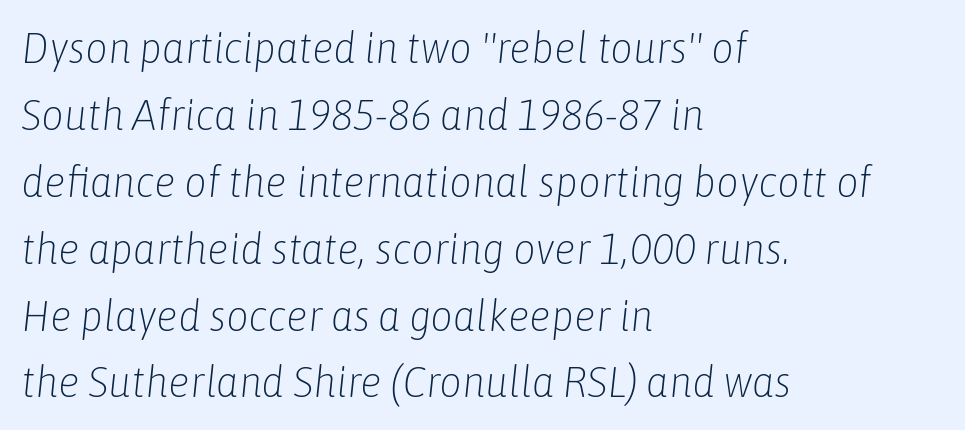
Q: Is the text bold? A: No.
Q: Is the text italic (slanted)? A: Yes, it leans right by about 6 degrees.
Q: Is the text underlined? A: No.
Q: How is the paragraph aligned? A: Left-aligned.
Q: Is the spacing between letters normal or unusually wide? A: Normal.
Q: Is the spacing between lines tight, normal or loose? A: Normal.
Q: Width (condensed, normal, or wide)? A: Condensed.
Q: Stroke contrast? A: Low.
Q: x-height? A: Medium.
Q: Monospaced? A: No.
